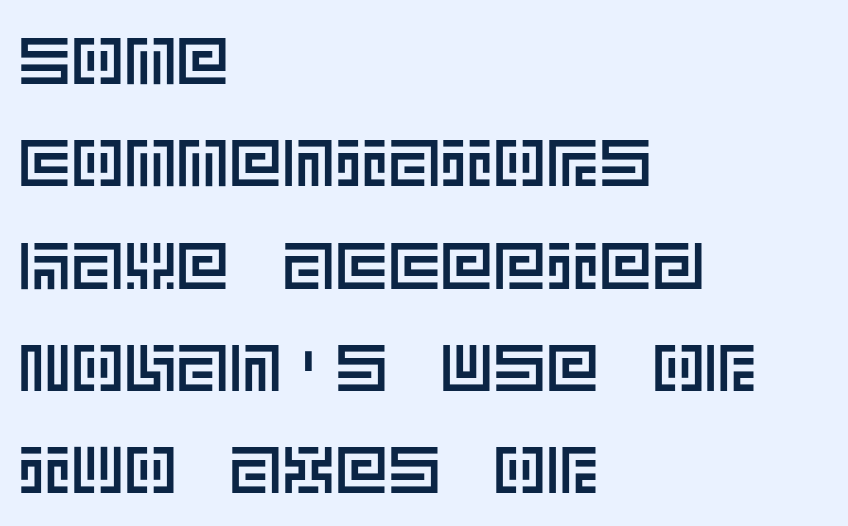
The letters stand upright; this is a roman face. The vertical gap from one line to the next is medium. Characters follow at the spacing the type designer built in. Every row of glyphs begins at an identical x-position on the left. The area under the type is left untouched.
